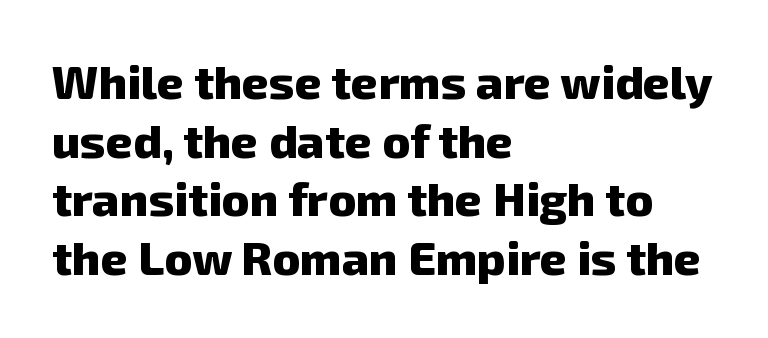
{"serif": "no", "bold": "yes", "weight": "heavy", "width": "normal", "stroke_contrast": "low", "x_height": "medium", "monospaced": "no", "underline": "no", "align": "left", "line_spacing": "normal", "line_spacing_ratio": 1.25, "letter_spacing": "normal", "letter_spacing_em": 0.0, "glyph_px": 47}
